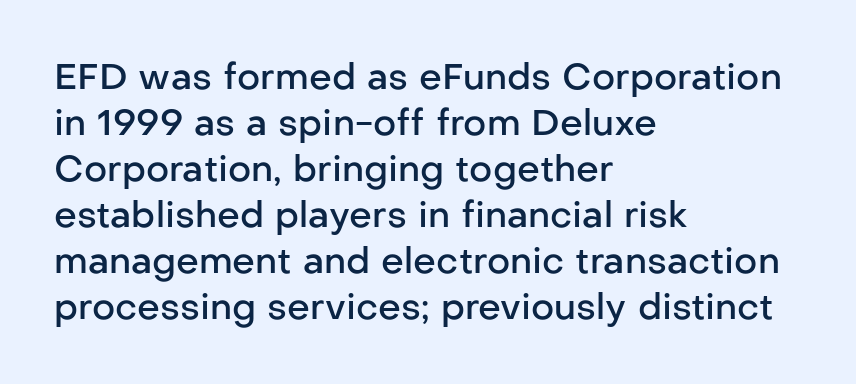
{"serif": "no", "italic": "no", "bold": "semi", "weight": "semibold", "width": "normal", "stroke_contrast": "low", "x_height": "medium", "monospaced": "no", "underline": "no", "align": "left", "line_spacing": "normal", "line_spacing_ratio": 1.28, "letter_spacing": "normal", "letter_spacing_em": 0.0, "glyph_px": 36}
